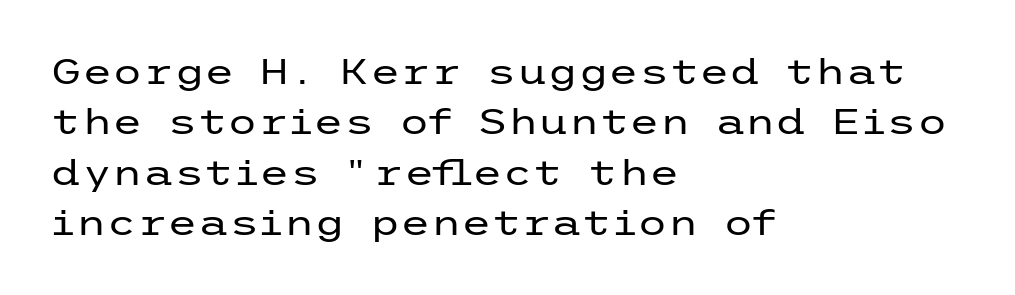
To sum up the face: it is a sans, with no serifs. Ink coverage per letter is moderate at most. How are the letters spaced? Ordinarily, with no added tracking. Ordinary non-slanted type is in use.
